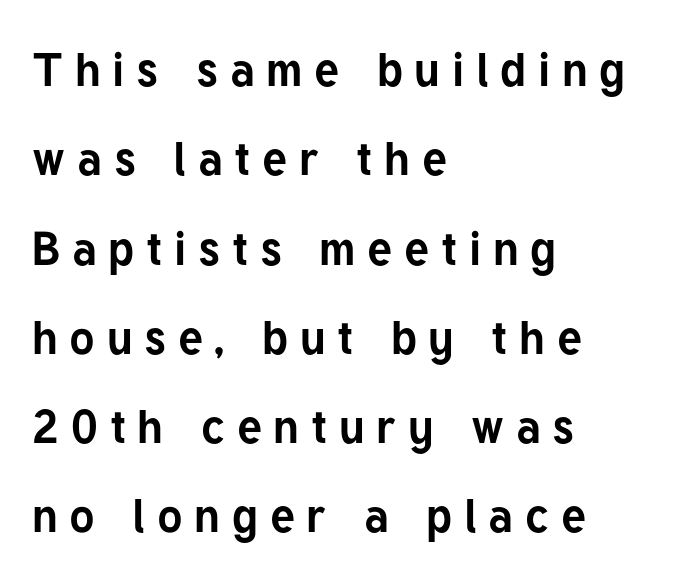
Q: Is the text bold? A: Yes.
Q: Is the text italic (slanted)? A: No, it is upright.
Q: Is the typeface a serif or a sans-serif typeface? A: Sans-serif.
Q: Is the text underlined? A: No.
Q: How is the paragraph aligned? A: Left-aligned.
Q: Is the spacing between letters normal or unusually wide? A: Unusually wide.
Q: Is the spacing between lines tight, normal or loose? A: Loose.
Q: Width (condensed, normal, or wide)? A: Normal.
Q: Stroke contrast? A: Low.
Q: x-height? A: Medium.
Q: Monospaced? A: No.
